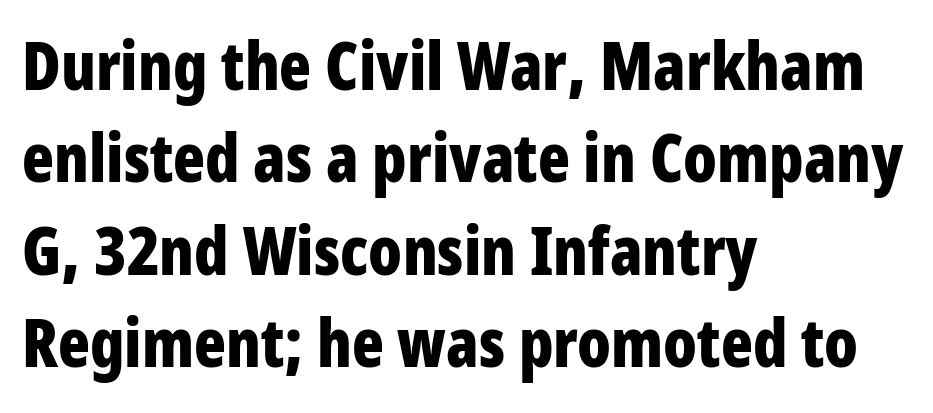
Descender tails drop into unmarked territory. These lines are rendered in a variable-pitch font. The leading is moderate, giving the passage an even texture. The paragraph has a hard left edge and a soft right edge. This is sans-serif lettering, the kind often seen on screens and signage. Strokes here are thick enough to call this a true bold.
